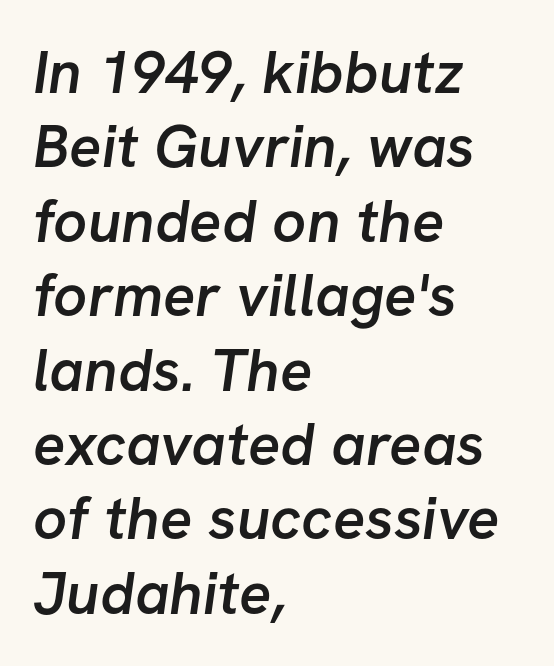
{"serif": "no", "bold": "semi", "weight": "semibold", "width": "normal", "stroke_contrast": "low", "x_height": "medium", "monospaced": "no", "underline": "no", "align": "left", "line_spacing_ratio": 1.24, "letter_spacing": "normal", "letter_spacing_em": 0.0, "glyph_px": 60}
